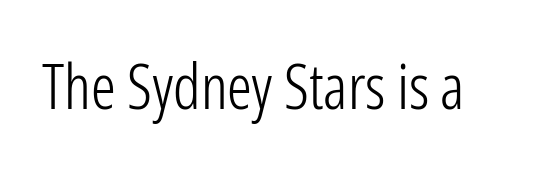
The image shows 62 px light, condensed sans-serif type, upright; set normal letter spacing, not underlined; low stroke contrast and a medium x-height.
